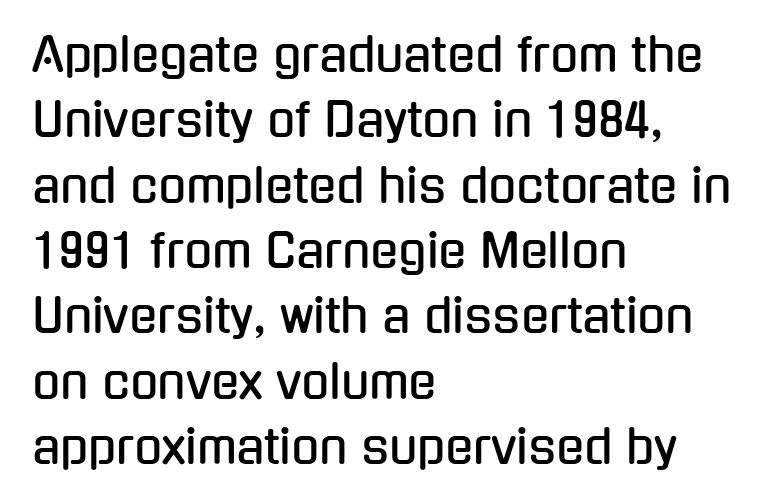
The specimen omits any rule beneath the text block's lines. Every character sits straight up, as roman type does. Each letter keeps its own natural width here, so spacing adapts to shape. Observe the ordinary spacing: letters are neighbours, not strangers. Vertically, the passage feels balanced, rows spaced as you'd expect.
